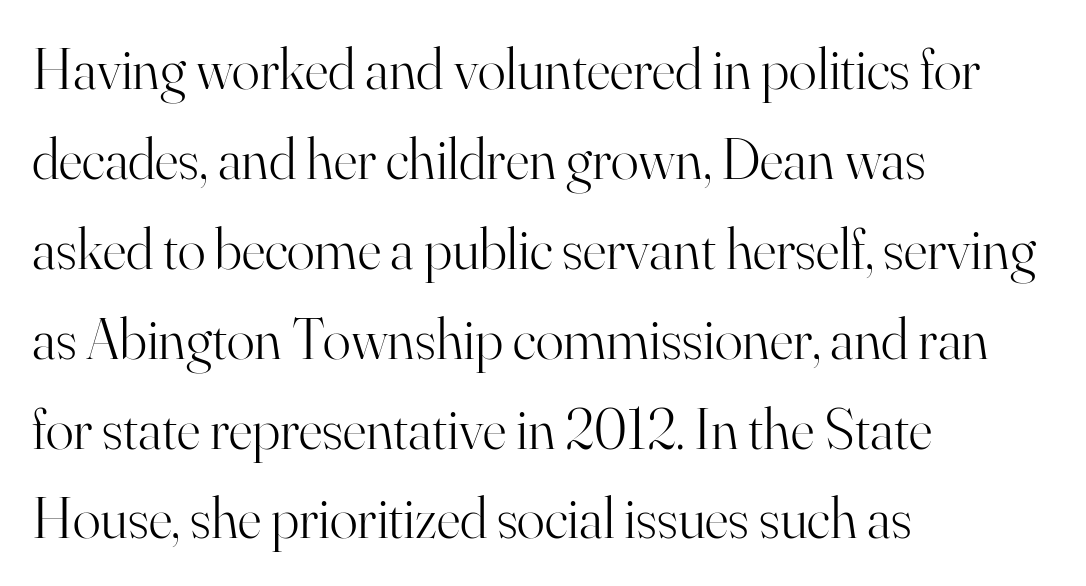
The image shows 58 px light serif type, upright; set left-aligned, normal line spacing (1.55x), normal letter spacing, not underlined; high stroke contrast and a small x-height.
